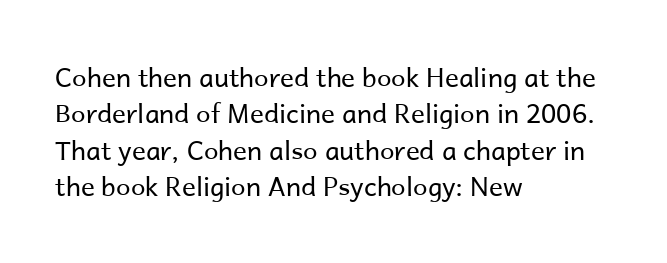
The image shows 26 px text type, upright; set left-aligned, normal line spacing (1.4x), normal letter spacing, not underlined.
